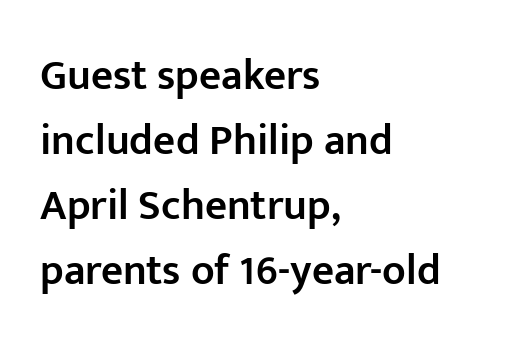
Q: Is the text bold? A: Semi-bold.
Q: Is the text italic (slanted)? A: No, it is upright.
Q: Is the typeface a serif or a sans-serif typeface? A: Sans-serif.
Q: Is the text underlined? A: No.
Q: How is the paragraph aligned? A: Left-aligned.
Q: Is the spacing between letters normal or unusually wide? A: Normal.
Q: Is the spacing between lines tight, normal or loose? A: Normal.
Q: Width (condensed, normal, or wide)? A: Normal.
Q: Stroke contrast? A: Low.
Q: x-height? A: Medium.
Q: Monospaced? A: No.
